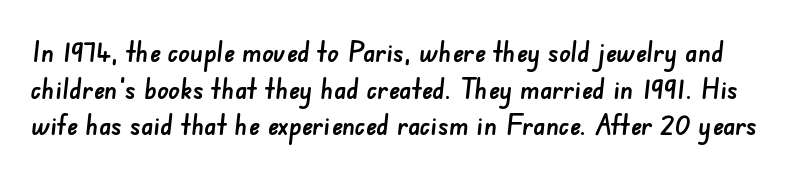
Q: Is the typeface a serif or a sans-serif typeface? A: Sans-serif.
Q: Is the text underlined? A: No.
Q: Is the spacing between letters normal or unusually wide? A: Normal.
Q: Is the spacing between lines tight, normal or loose? A: Normal.
Q: Width (condensed, normal, or wide)? A: Normal.
Q: Stroke contrast? A: Low.
Q: x-height? A: Small.
Q: Monospaced? A: No.
